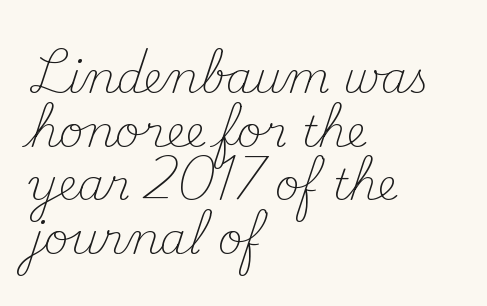
{"serif": "yes", "bold": "no", "weight": "light", "width": "normal", "stroke_contrast": "medium", "x_height": "small", "monospaced": "no", "underline": "no", "align": "left", "line_spacing": "normal", "line_spacing_ratio": 1.25, "letter_spacing": "normal", "letter_spacing_em": 0.0, "glyph_px": 43}
